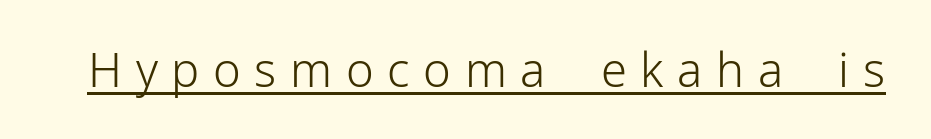
Underline: present. The letters advance in unequal steps, a hallmark of proportional type. Unlike a traditional serif, this face leaves its strokes unadorned. It's the straight-up-and-down kind of type. Think standard paragraph weight, or any step lighter than that. You could only call the tracking loose — the letters float apart.
